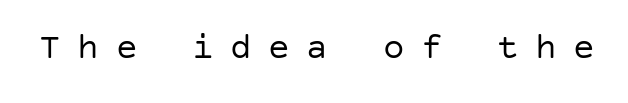
Q: Is the text bold? A: No.
Q: Is the text italic (slanted)? A: No, it is upright.
Q: Is the typeface a serif or a sans-serif typeface? A: Sans-serif.
Q: Is the text underlined? A: No.
Q: Is the spacing between letters normal or unusually wide? A: Unusually wide.
Q: Width (condensed, normal, or wide)? A: Normal.
Q: Stroke contrast? A: Low.
Q: x-height? A: Large.
